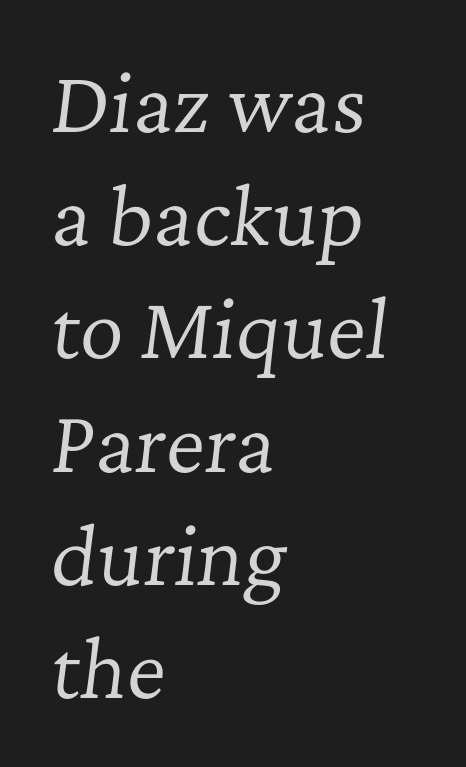
{"serif": "yes", "italic": "yes", "lean": "right", "slant_degrees": 7, "bold": "no", "weight": "regular", "width": "normal", "stroke_contrast": "low", "x_height": "medium", "monospaced": "no", "underline": "no", "align": "left", "line_spacing": "normal", "line_spacing_ratio": 1.49, "letter_spacing": "normal", "letter_spacing_em": 0.0, "glyph_px": 76}
